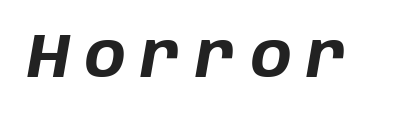
Q: Is the text bold? A: Yes.
Q: Is the text italic (slanted)? A: Yes, it leans right by about 10 degrees.
Q: Is the text underlined? A: No.
Q: Is the spacing between letters normal or unusually wide? A: Unusually wide.
Q: Width (condensed, normal, or wide)? A: Normal.
Q: Stroke contrast? A: Low.
Q: x-height? A: Large.
Q: Monospaced? A: No.
